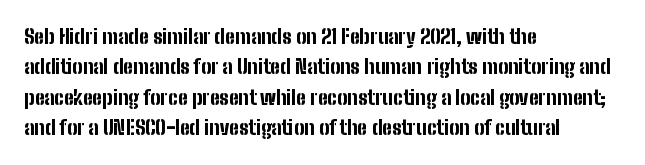
{"italic": "no", "bold": "yes", "underline": "no", "align": "left", "line_spacing": "normal", "line_spacing_ratio": 1.52, "letter_spacing": "normal", "letter_spacing_em": 0.0, "glyph_px": 20}
